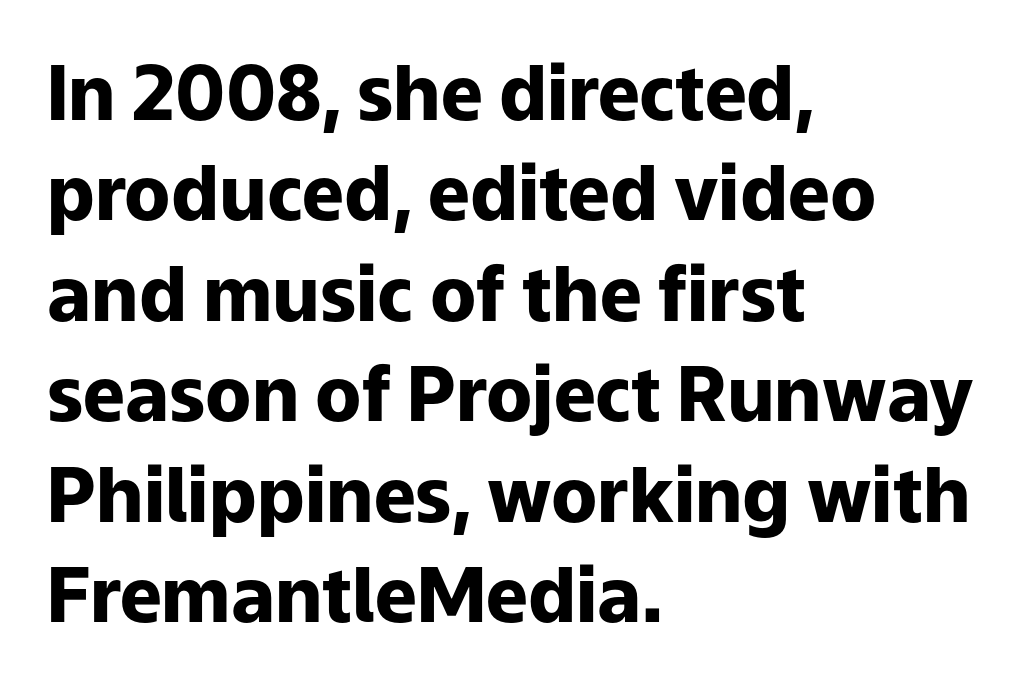
The image shows 75 px heavy sans-serif type, upright; set left-aligned, normal line spacing (1.34x), normal letter spacing, not underlined; low stroke contrast and a medium x-height.
